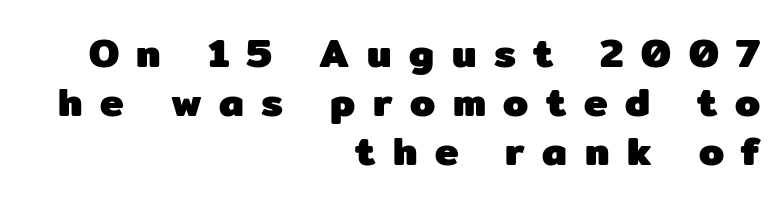
Observe the wide spacing: letters keep a clear distance from each other. Each glyph is drawn with heavy, bold strokes. Leftover space on each line is placed entirely before the opening word. Has an underline been added? It has not.
